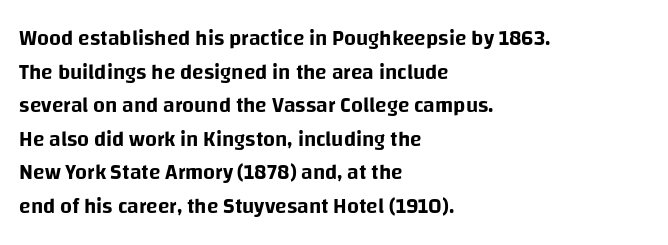
The image shows 21 px text type, upright; set left-aligned, normal line spacing (1.6x), normal letter spacing, not underlined.
